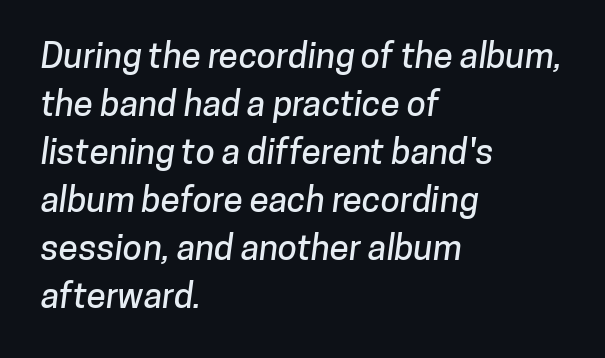
The image shows 35 px sans-serif type; set left-aligned, normal line spacing (1.37x), normal letter spacing, not underlined; low stroke contrast and a medium x-height.
